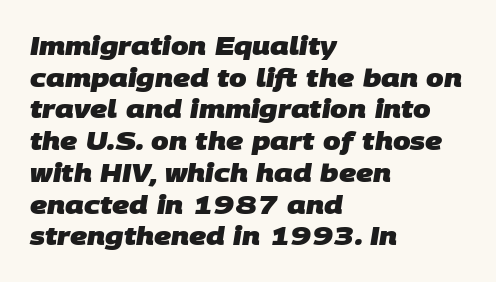
The image shows 25 px bold type; set left-aligned, normal line spacing (1.27x), normal letter spacing, not underlined.
